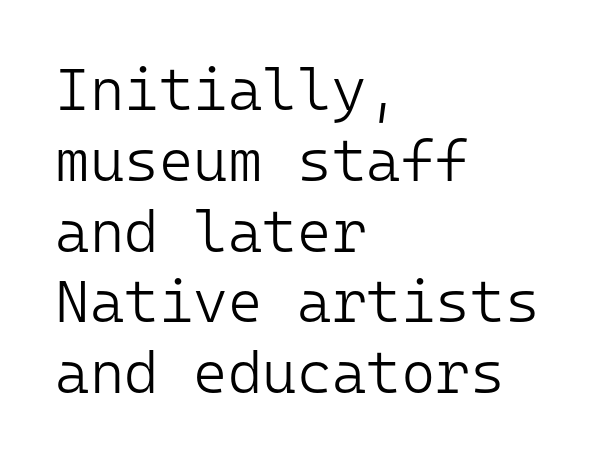
The line texture is even and compact thanks to regular tracking. The string is rendered with underlining switched off. It's the straight-up-and-down kind of type. The paragraph has a hard left edge and a soft right edge. These lines are rendered in a fixed-pitch font. The characters display no serif detailing; their extremities are plain.
